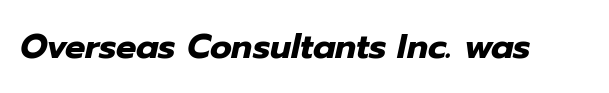
{"italic": "yes", "lean": "right", "slant_degrees": 12, "bold": "yes", "weight": "heavy", "width": "normal", "stroke_contrast": "low", "x_height": "medium", "monospaced": "no", "underline": "no", "letter_spacing": "normal", "letter_spacing_em": 0.0, "glyph_px": 34}
